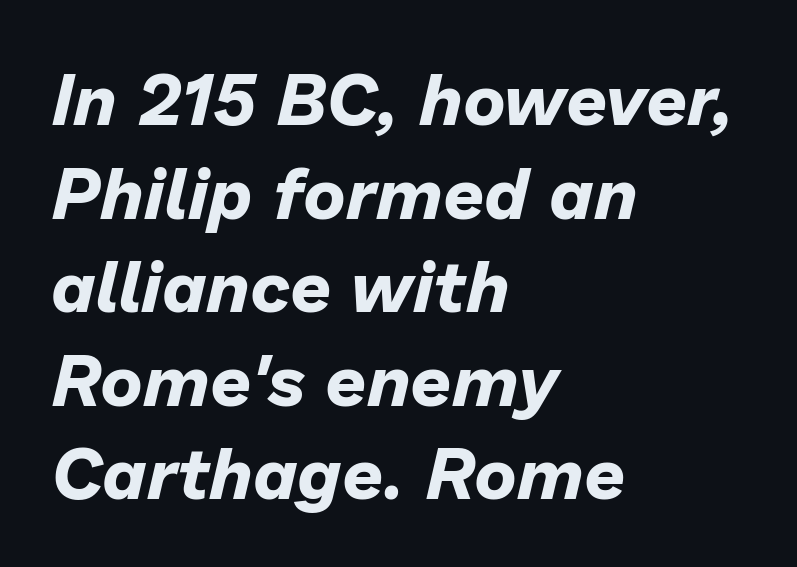
Q: Is the text bold? A: Yes.
Q: Is the text italic (slanted)? A: Yes, it leans right by about 13 degrees.
Q: Is the text underlined? A: No.
Q: How is the paragraph aligned? A: Left-aligned.
Q: Is the spacing between letters normal or unusually wide? A: Normal.
Q: Is the spacing between lines tight, normal or loose? A: Normal.
Q: Width (condensed, normal, or wide)? A: Normal.
Q: Stroke contrast? A: Low.
Q: x-height? A: Medium.
Q: Monospaced? A: No.
